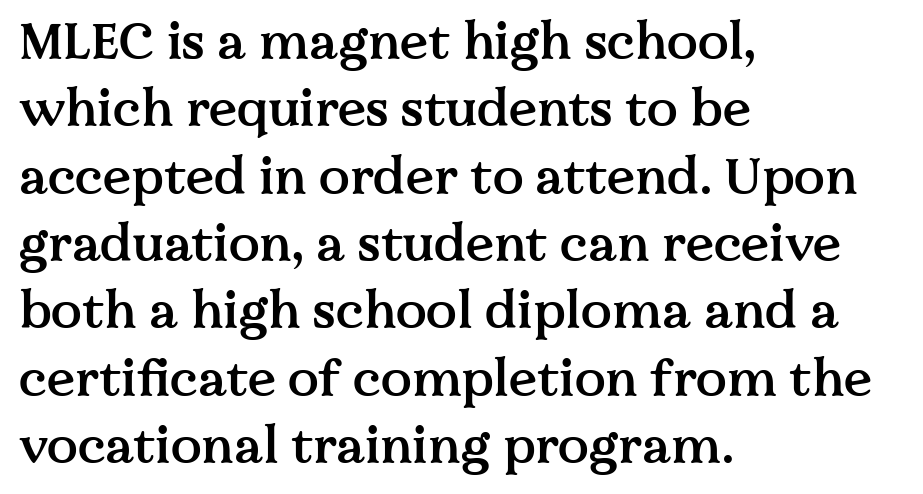
Q: Is the text bold? A: Semi-bold.
Q: Is the text italic (slanted)? A: No, it is upright.
Q: Is the typeface a serif or a sans-serif typeface? A: Serif.
Q: Is the text underlined? A: No.
Q: How is the paragraph aligned? A: Left-aligned.
Q: Is the spacing between letters normal or unusually wide? A: Normal.
Q: Is the spacing between lines tight, normal or loose? A: Normal.
Q: Width (condensed, normal, or wide)? A: Normal.
Q: Stroke contrast? A: Medium.
Q: x-height? A: Medium.
Q: Monospaced? A: No.
